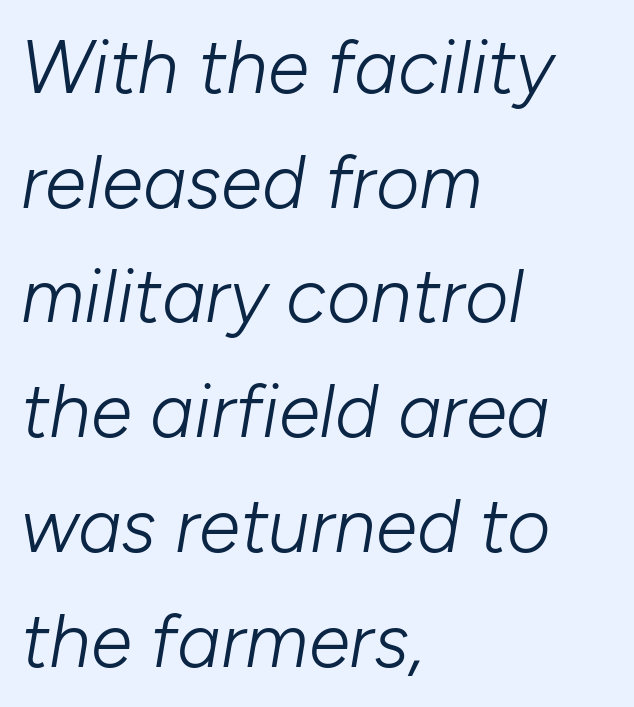
The image shows 75 px light type, italic (leaning right); set left-aligned, normal line spacing (1.53x), normal letter spacing, not underlined; low stroke contrast and a medium x-height.
